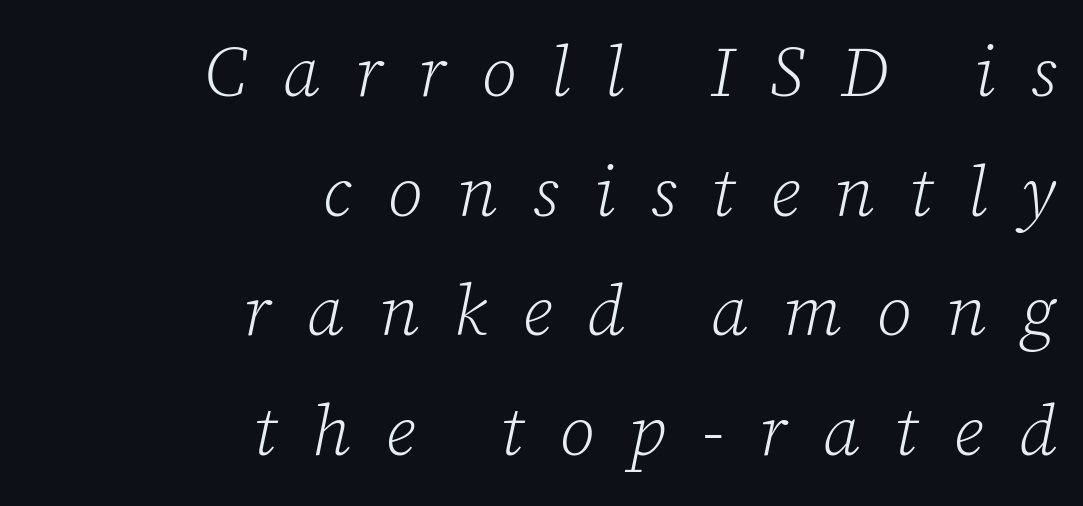
Descenders hang freely into open space. The weight tops out at a normal text grade. Would a proofreader flag this as italicized? Yes. The typesetter chose a ragged-left arrangement here. The face used here is proportionally spaced, like ordinary book or web type.
